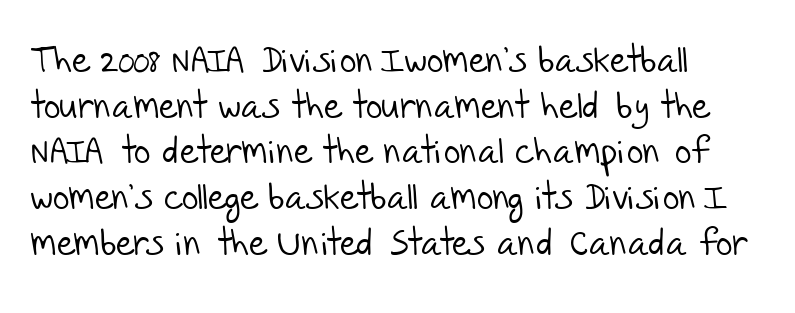
{"serif": "no", "bold": "no", "weight": "light", "width": "normal", "stroke_contrast": "low", "x_height": "large", "monospaced": "no", "underline": "no", "align": "left", "line_spacing": "normal", "line_spacing_ratio": 1.27, "letter_spacing": "normal", "letter_spacing_em": 0.0, "glyph_px": 36}
